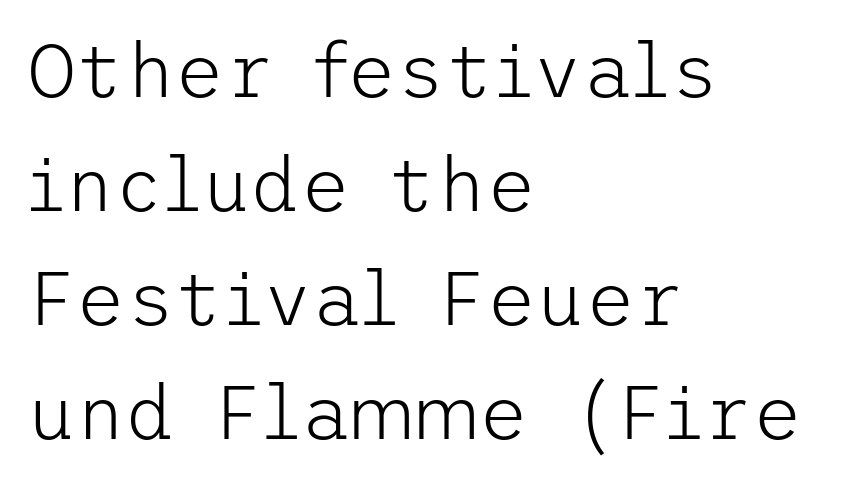
Q: Is the text bold? A: No.
Q: Is the text italic (slanted)? A: No, it is upright.
Q: Is the typeface a serif or a sans-serif typeface? A: Sans-serif.
Q: Is the text underlined? A: No.
Q: How is the paragraph aligned? A: Left-aligned.
Q: Is the spacing between letters normal or unusually wide? A: Normal.
Q: Is the spacing between lines tight, normal or loose? A: Normal.
Q: Width (condensed, normal, or wide)? A: Normal.
Q: Stroke contrast? A: Low.
Q: x-height? A: Medium.
